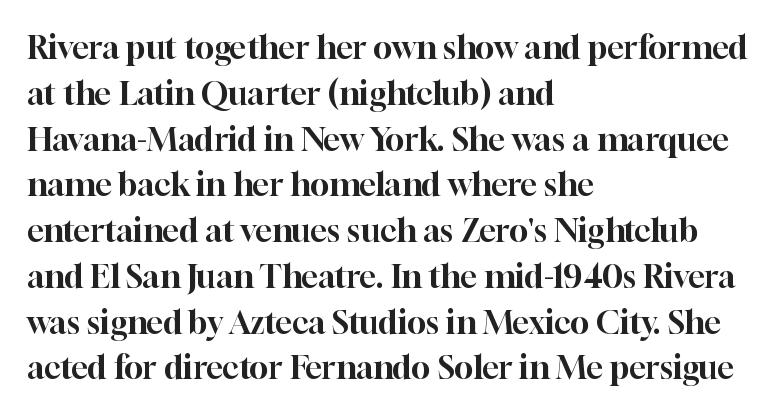
This sample is left-justified, so line endings fall wherever the words run out. No italicization has been applied; the sample stays upright. Observe the serifs anchoring each vertical stroke in this sample. One glance says typical: line gaps are just what's usual. Anything drawn beneath the words? Only blank space. Spacing verdict: proportional, widths tailored to each character.
